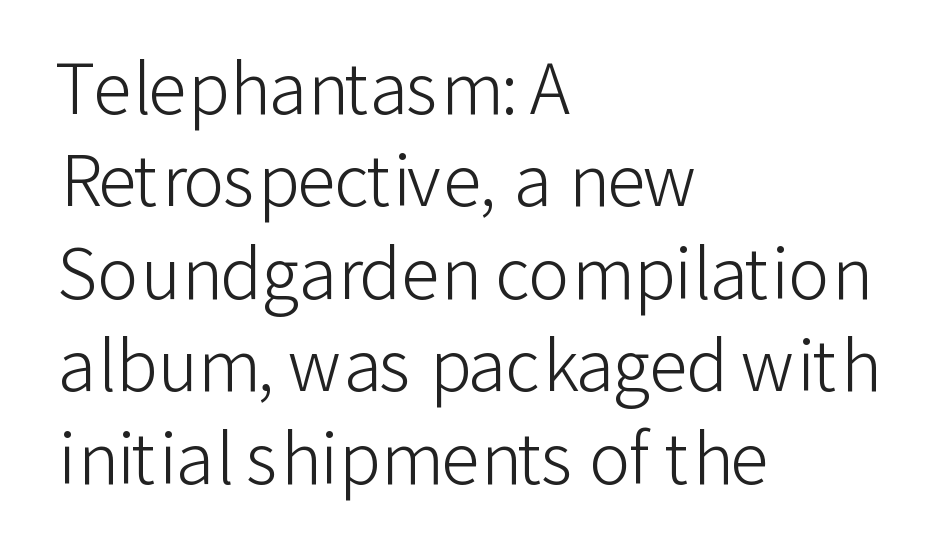
Q: Is the text bold? A: No.
Q: Is the text italic (slanted)? A: No, it is upright.
Q: Is the typeface a serif or a sans-serif typeface? A: Sans-serif.
Q: Is the text underlined? A: No.
Q: How is the paragraph aligned? A: Left-aligned.
Q: Is the spacing between letters normal or unusually wide? A: Normal.
Q: Is the spacing between lines tight, normal or loose? A: Normal.
Q: Width (condensed, normal, or wide)? A: Normal.
Q: Stroke contrast? A: Low.
Q: x-height? A: Medium.
Q: Monospaced? A: No.
